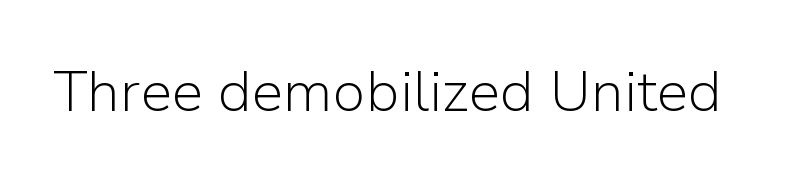
Ascenders rise straight up at ninety degrees. The area under the type is left untouched. Do the characters align in a grid? No, the font is proportional. This sample uses plain, unmodified letter spacing. Classification — sans serif. The passage shown is not bold in any degree.
